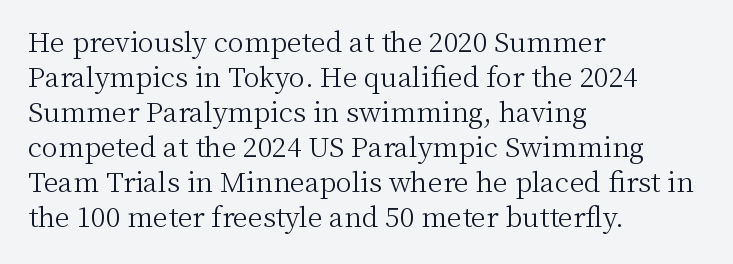
Q: Is the text bold? A: No.
Q: Is the text italic (slanted)? A: No, it is upright.
Q: Is the text underlined? A: No.
Q: How is the paragraph aligned? A: Left-aligned.
Q: Is the spacing between letters normal or unusually wide? A: Normal.
Q: Is the spacing between lines tight, normal or loose? A: Normal.
